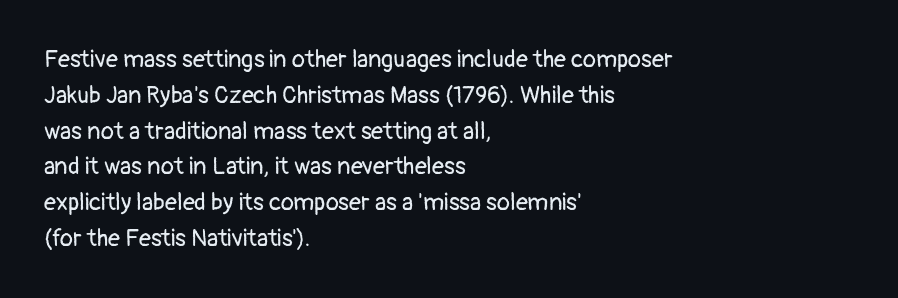
Q: Is the text bold? A: No.
Q: Is the text italic (slanted)? A: No, it is upright.
Q: Is the text underlined? A: No.
Q: How is the paragraph aligned? A: Left-aligned.
Q: Is the spacing between letters normal or unusually wide? A: Normal.
Q: Is the spacing between lines tight, normal or loose? A: Normal.
